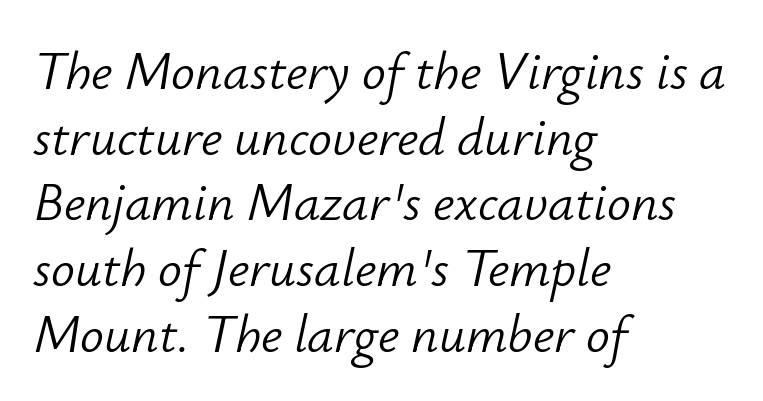
Descenders hang freely into open space. The typesetter chose a ragged-right arrangement here. Stem width sits at or under what a default text font uses. The letters sit at their default tracking, neither squeezed nor spread. The letters advance in unequal steps, a hallmark of proportional type.
